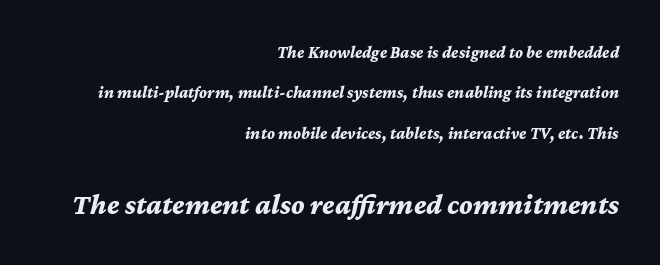
The image shows 29 px bold type, italic (leaning right); set right-aligned, loose line spacing (2.37x), normal letter spacing, not underlined; the second (bottom) block is 1.71x larger; medium stroke contrast and a medium x-height.
